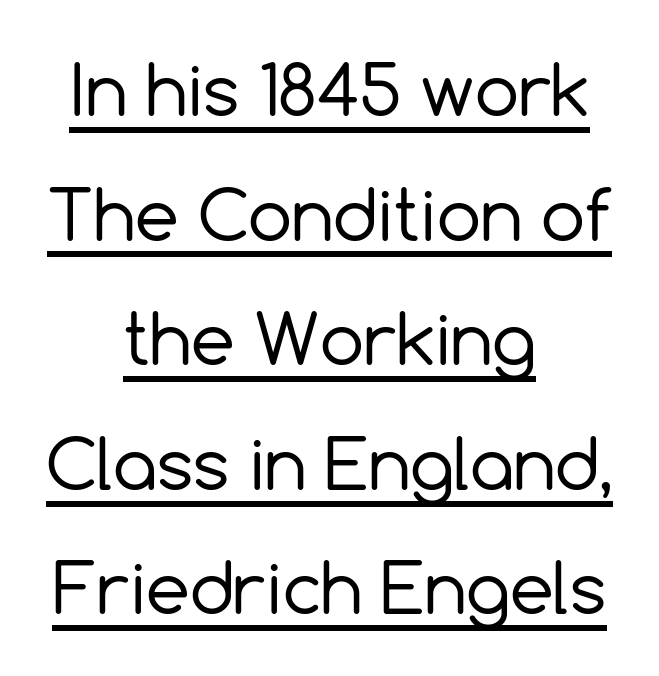
Q: Is the text bold? A: No.
Q: Is the text italic (slanted)? A: No, it is upright.
Q: Is the typeface a serif or a sans-serif typeface? A: Sans-serif.
Q: Is the text underlined? A: Yes.
Q: How is the paragraph aligned? A: Centered.
Q: Is the spacing between letters normal or unusually wide? A: Normal.
Q: Width (condensed, normal, or wide)? A: Normal.
Q: x-height? A: Medium.
Q: Monospaced? A: No.
